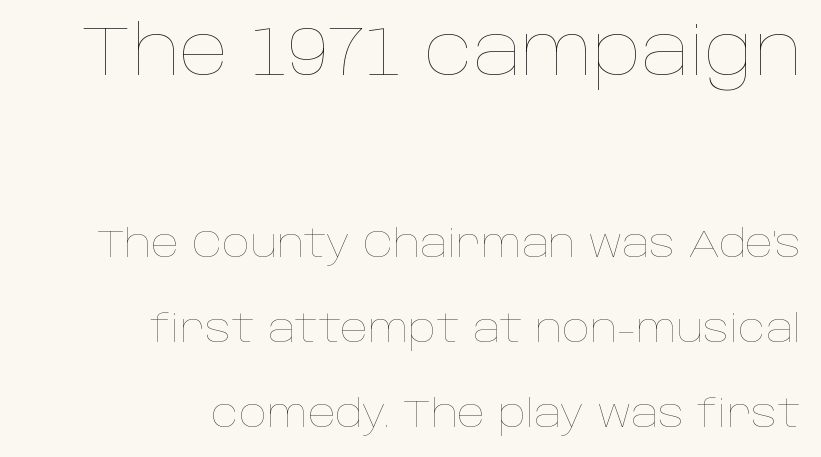
{"italic": "no", "bold": "no", "weight": "thin", "width": "normal", "stroke_contrast": "low", "x_height": "large", "monospaced": "no", "underline": "no", "align": "right", "line_spacing": "loose", "line_spacing_ratio": 2.18, "letter_spacing": "normal", "letter_spacing_em": 0.0, "larger_block": "first", "size_ratio": 1.77, "glyph_px": 69}
